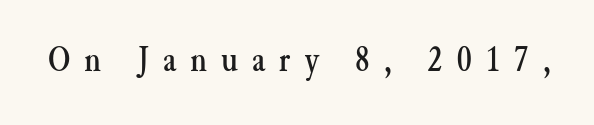
{"serif": "yes", "italic": "no", "width": "normal", "stroke_contrast": "medium", "x_height": "small", "monospaced": "no", "underline": "no", "letter_spacing": "wide", "letter_spacing_em": 0.37, "glyph_px": 38}
